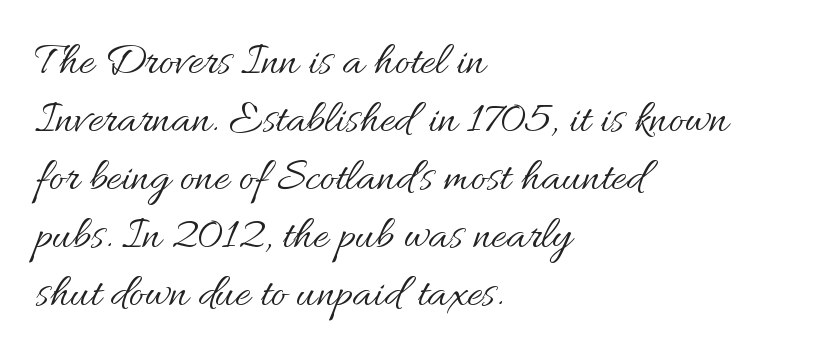
The image shows 46 px regular-weight type; set left-aligned, normal line spacing (1.26x), normal letter spacing, not underlined; medium stroke contrast and a small x-height.
